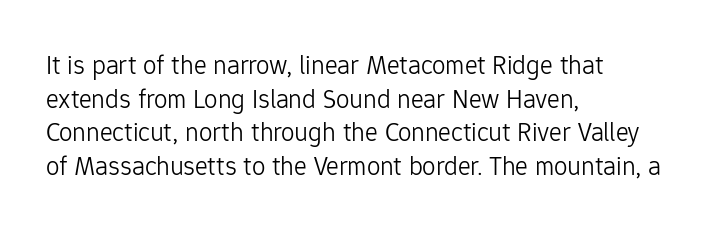
{"italic": "no", "bold": "no", "underline": "no", "align": "left", "line_spacing": "normal", "line_spacing_ratio": 1.25, "letter_spacing": "normal", "letter_spacing_em": 0.0, "glyph_px": 27}
